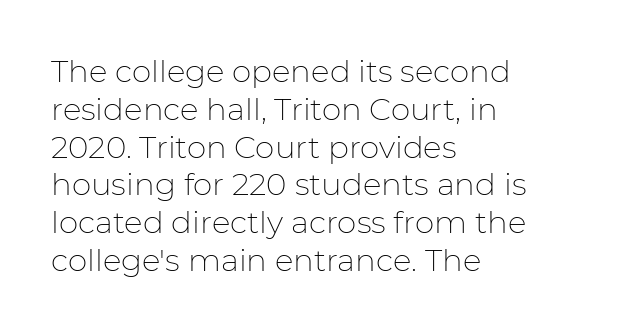
In terms of letterspacing, this is plain default setting. Line starts are locked; line ends wander. You can tell it's not italic because the verticals are truly vertical. A sans-serif font was chosen for this passage. Think of a printed novel: that variable character pitch is what you see here.
